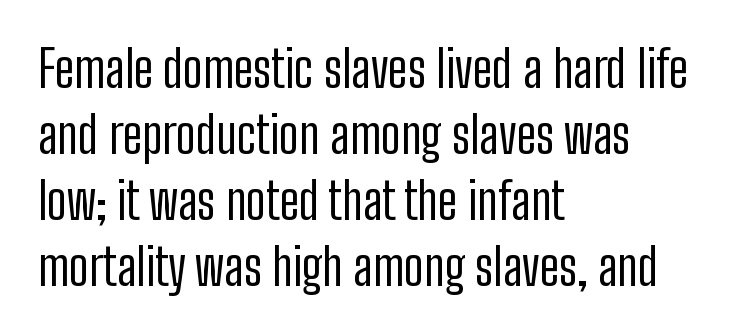
The image shows 50 px regular-weight, condensed sans-serif type, upright; set left-aligned, normal line spacing (1.32x), normal letter spacing, not underlined; low stroke contrast and a medium x-height.
